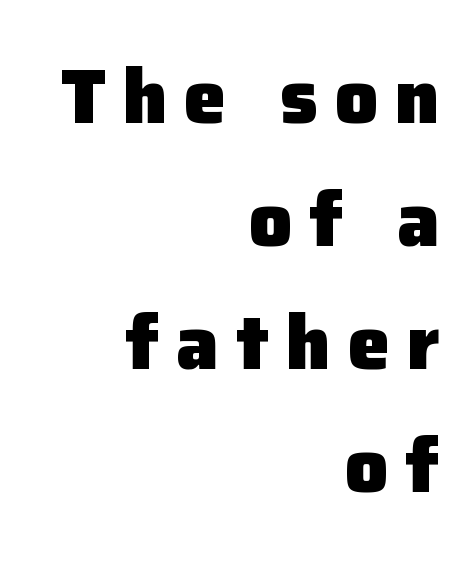
The image shows 76 px heavy sans-serif type, upright; set right-aligned, normal line spacing (1.62x), unusually wide letter spacing (+0.22 em), not underlined; low stroke contrast and a medium x-height.
